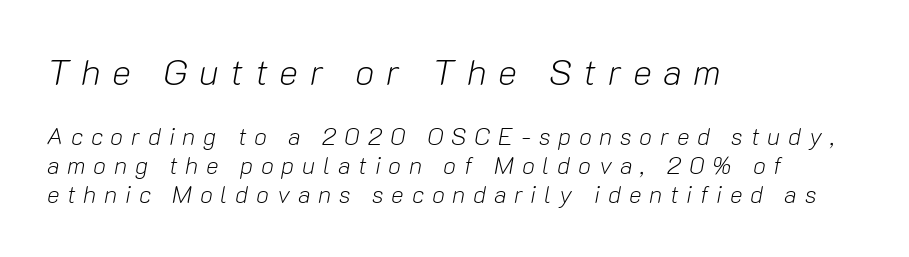
Check the space under the baseline: it is left empty. Think of a printed novel: that variable character pitch is what you see here. Every character sits at an angle, as italics do. The type is letterspaced generously, with wide tracking. Alignment: flush left. This reads as an unemphasized weight, regular at the heaviest.
